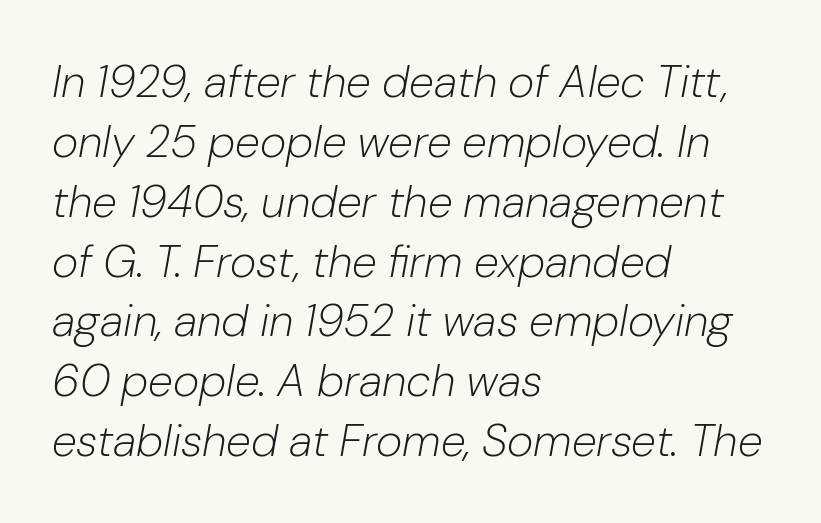
{"italic": "yes", "lean": "right", "slant_degrees": 10, "bold": "no", "weight": "light", "width": "normal", "stroke_contrast": "low", "x_height": "medium", "monospaced": "no", "underline": "no", "align": "left", "line_spacing": "normal", "line_spacing_ratio": 1.33, "letter_spacing": "normal", "letter_spacing_em": 0.0, "glyph_px": 45}
